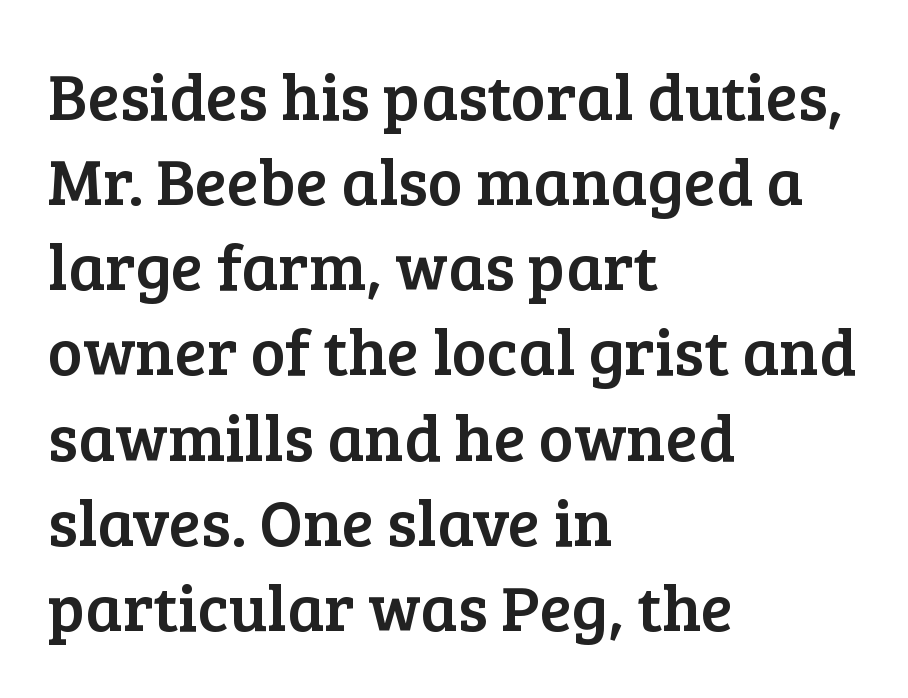
The image shows 66 px serif type, upright; set left-aligned, normal line spacing (1.29x), normal letter spacing, not underlined; low stroke contrast and a medium x-height.
